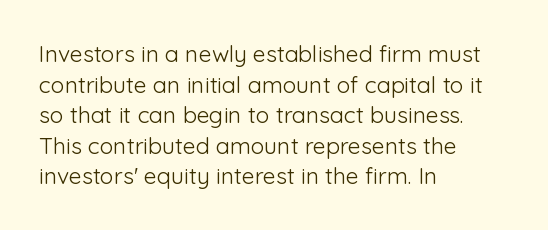
{"italic": "no", "bold": "no", "underline": "no", "align": "left", "line_spacing": "normal", "line_spacing_ratio": 1.33, "letter_spacing": "normal", "letter_spacing_em": 0.0, "glyph_px": 23}
